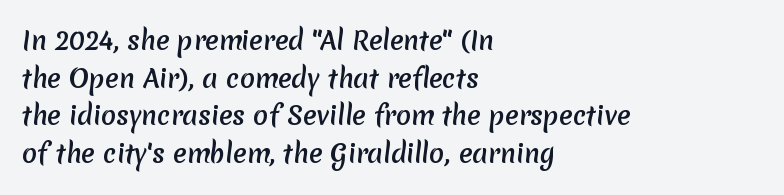
{"bold": "yes", "underline": "no", "align": "left", "line_spacing": "normal", "line_spacing_ratio": 1.51, "letter_spacing": "normal", "letter_spacing_em": 0.0, "glyph_px": 25}
